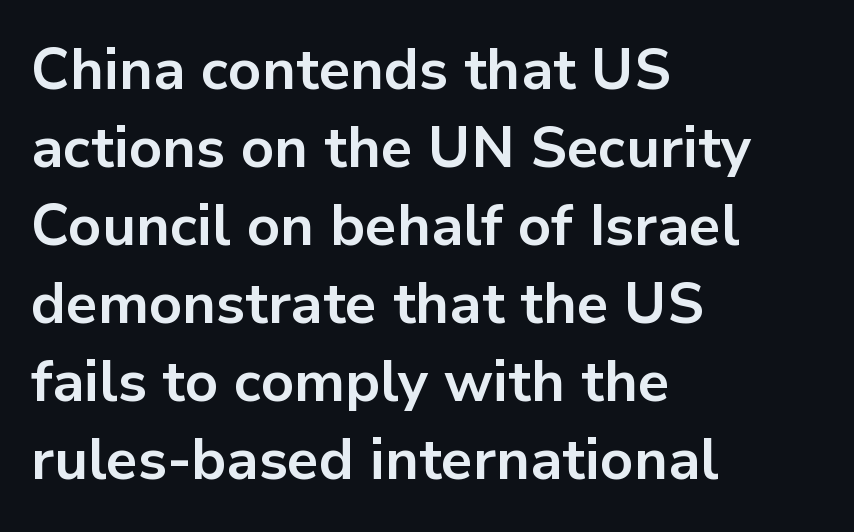
{"serif": "no", "italic": "no", "bold": "yes", "weight": "bold", "width": "normal", "stroke_contrast": "low", "x_height": "medium", "monospaced": "no", "underline": "no", "align": "left", "line_spacing": "normal", "line_spacing_ratio": 1.37, "letter_spacing": "normal", "letter_spacing_em": 0.0, "glyph_px": 57}
